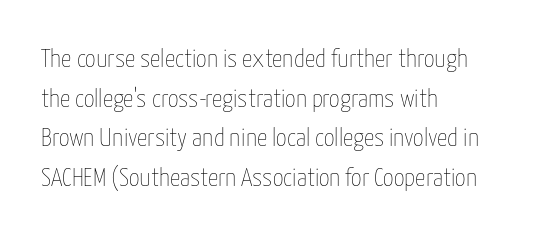
The image shows 26 px text type, upright; set left-aligned, normal line spacing (1.52x), normal letter spacing, not underlined.
